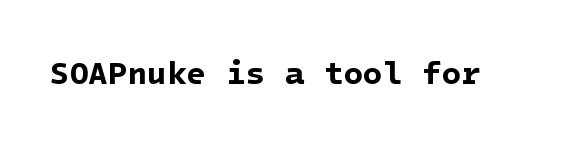
Note: no serifs on the glyphs. Bold? Absolutely — the strokes are thick and heavy. Check under the words: just untouched page. Default kerning and tracking; the words read as compact shapes.
